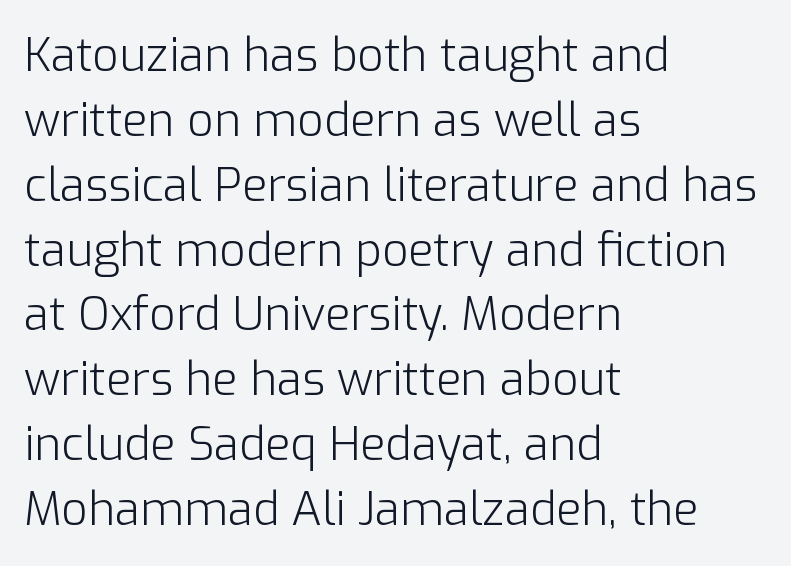
{"serif": "no", "italic": "no", "bold": "no", "weight": "light", "width": "normal", "stroke_contrast": "low", "x_height": "medium", "monospaced": "no", "underline": "no", "align": "left", "line_spacing": "normal", "line_spacing_ratio": 1.41, "letter_spacing": "normal", "letter_spacing_em": 0.0, "glyph_px": 46}
